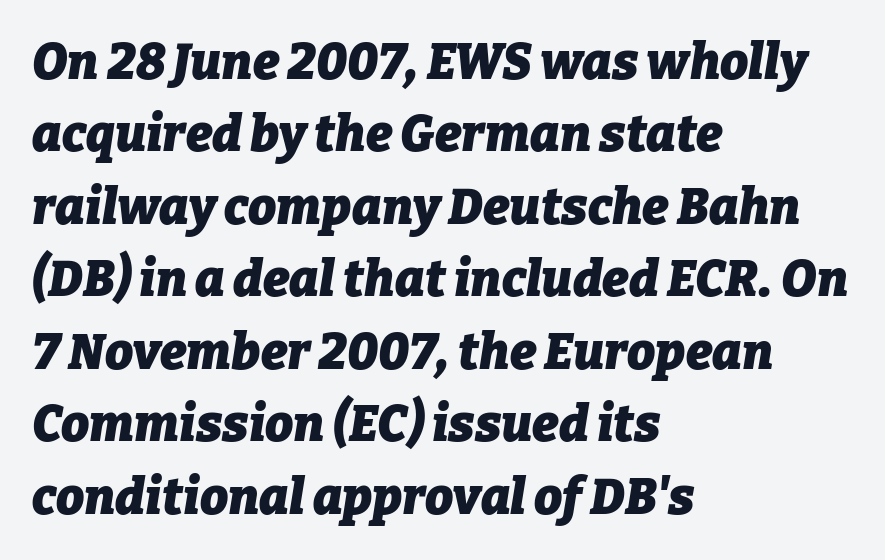
Q: Is the text bold? A: Yes.
Q: Is the text italic (slanted)? A: Yes, it leans right by about 9 degrees.
Q: Is the text underlined? A: No.
Q: How is the paragraph aligned? A: Left-aligned.
Q: Is the spacing between letters normal or unusually wide? A: Normal.
Q: Is the spacing between lines tight, normal or loose? A: Normal.
Q: Width (condensed, normal, or wide)? A: Normal.
Q: Stroke contrast? A: Low.
Q: x-height? A: Medium.
Q: Monospaced? A: No.
